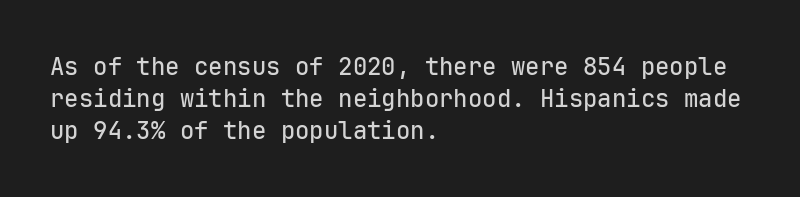
The image shows 24 px text type, upright; set left-aligned, normal line spacing (1.33x), normal letter spacing, not underlined.
